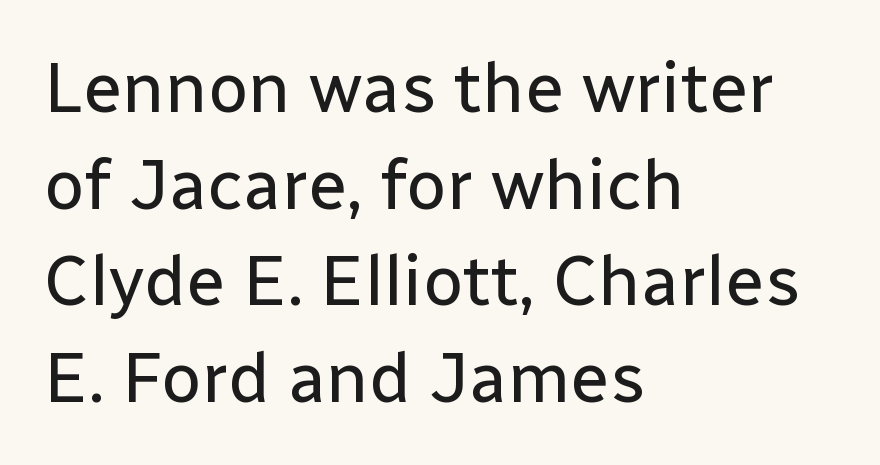
{"serif": "no", "italic": "no", "bold": "no", "weight": "regular", "width": "normal", "stroke_contrast": "low", "x_height": "medium", "monospaced": "no", "underline": "no", "align": "left", "line_spacing": "normal", "line_spacing_ratio": 1.36, "letter_spacing": "normal", "letter_spacing_em": 0.0, "glyph_px": 71}
